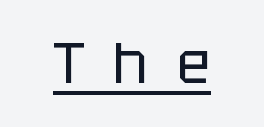
Q: Is the text bold? A: No.
Q: Is the text italic (slanted)? A: No, it is upright.
Q: Is the typeface a serif or a sans-serif typeface? A: Sans-serif.
Q: Is the text underlined? A: Yes.
Q: How is the paragraph aligned? A: Centered.
Q: Is the spacing between letters normal or unusually wide? A: Unusually wide.
Q: Width (condensed, normal, or wide)? A: Normal.
Q: Stroke contrast? A: Low.
Q: x-height? A: Large.
Q: Monospaced? A: No.
